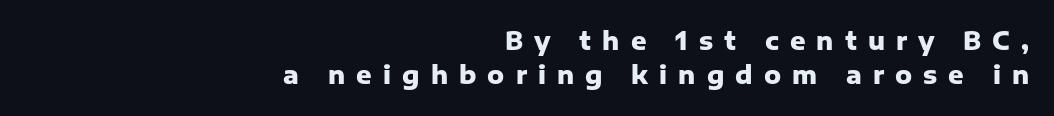
Q: Is the text bold? A: Yes.
Q: Is the text italic (slanted)? A: No, it is upright.
Q: Is the text underlined? A: No.
Q: How is the paragraph aligned? A: Right-aligned.
Q: Is the spacing between letters normal or unusually wide? A: Unusually wide.
Q: Is the spacing between lines tight, normal or loose? A: Normal.
